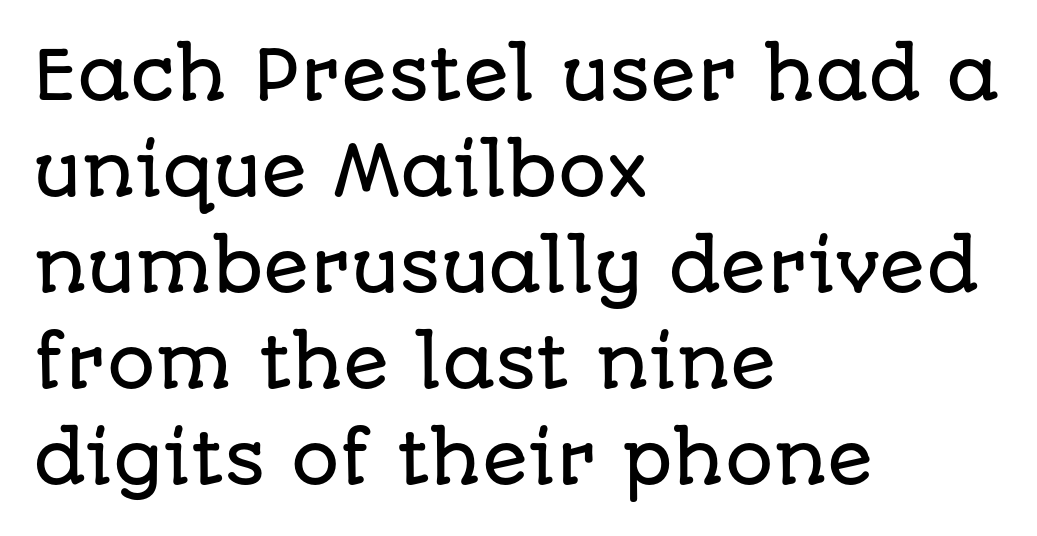
The image shows 68 px sans-serif type, upright; set left-aligned, normal line spacing (1.41x), normal letter spacing, not underlined; low stroke contrast and a large x-height.
